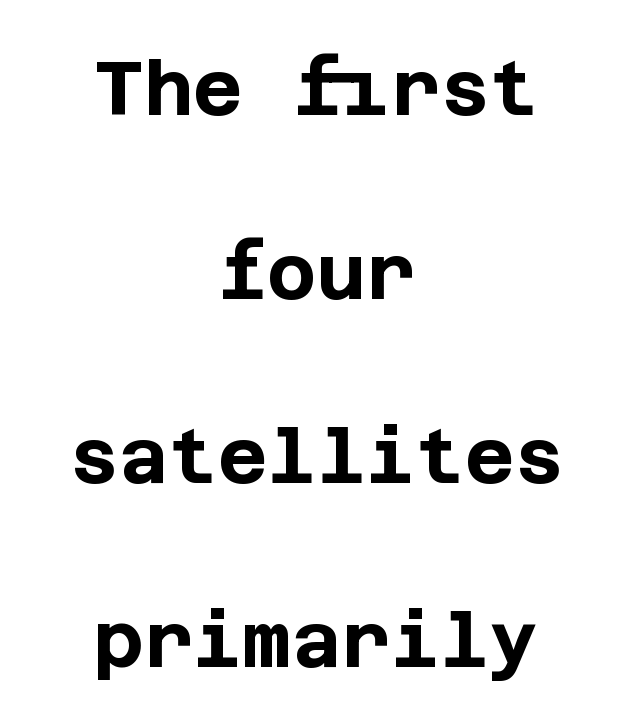
The image shows 76 px bold sans-serif type, upright; set centered, loose line spacing (2.42x), normal letter spacing, not underlined; low stroke contrast and a large x-height.
